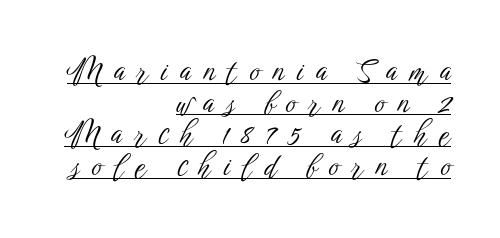
Q: Is the text bold? A: No.
Q: Is the text italic (slanted)? A: Yes.
Q: Is the typeface a serif or a sans-serif typeface? A: Sans-serif.
Q: Is the text underlined? A: Yes.
Q: How is the paragraph aligned? A: Right-aligned.
Q: Is the spacing between letters normal or unusually wide? A: Unusually wide.
Q: Is the spacing between lines tight, normal or loose? A: Tight.
Q: Width (condensed, normal, or wide)? A: Condensed.
Q: Stroke contrast? A: Low.
Q: x-height? A: Medium.
Q: Monospaced? A: No.
